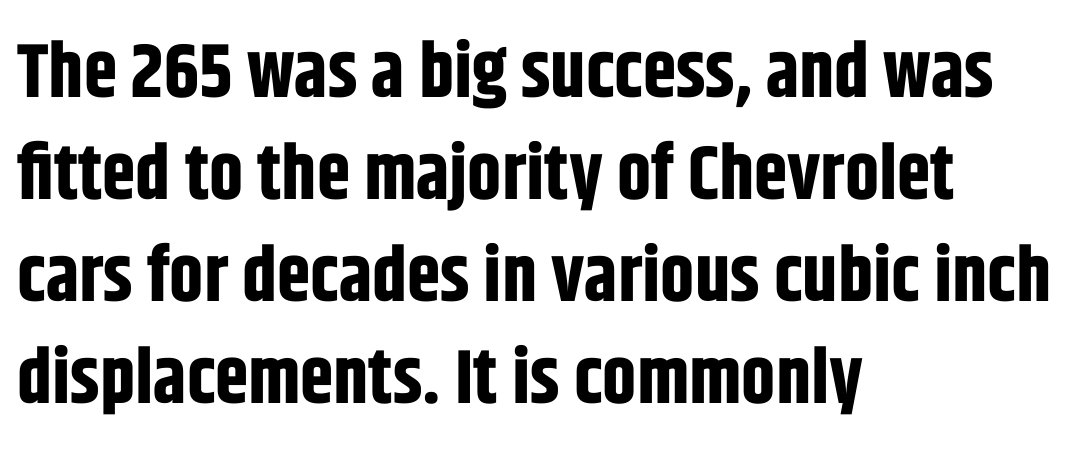
The image shows 76 px bold, condensed sans-serif type, upright; set left-aligned, normal line spacing (1.34x), normal letter spacing, not underlined; low stroke contrast and a large x-height.
